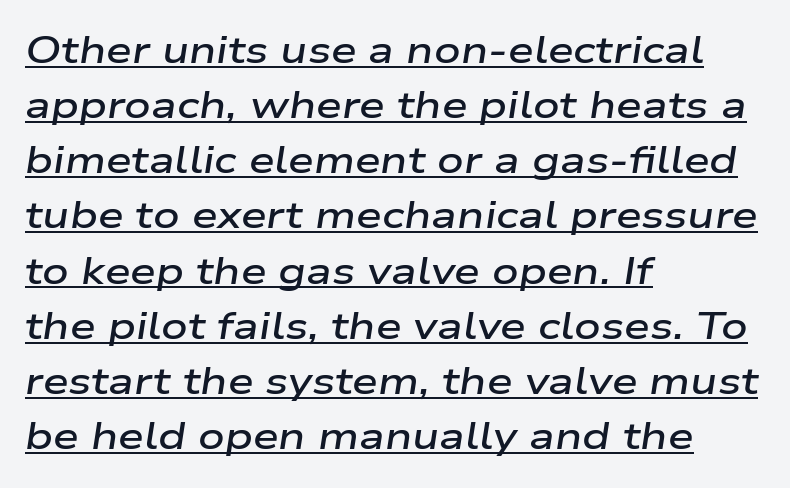
The image shows 37 px semibold, wide type, italic (leaning right); set left-aligned, normal line spacing (1.49x), normal letter spacing, underlined; low stroke contrast and a medium x-height.
